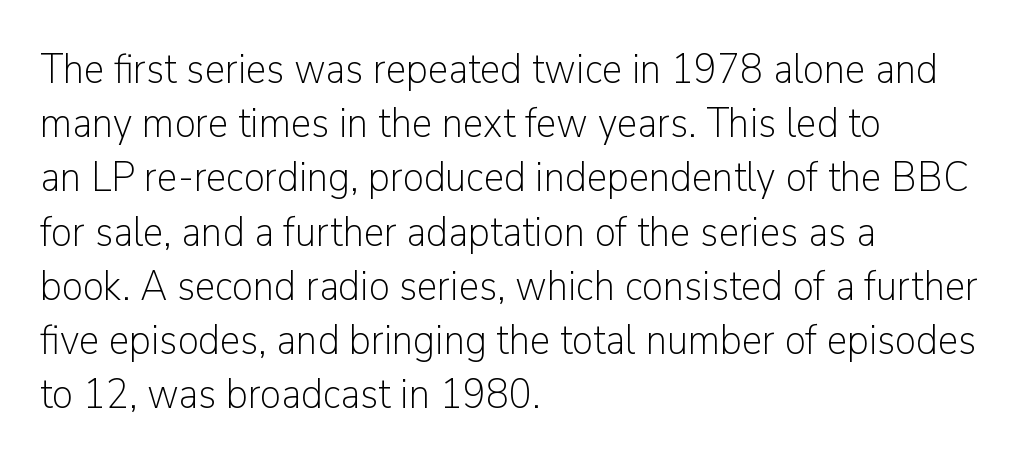
Q: Is the text bold? A: No.
Q: Is the text italic (slanted)? A: No, it is upright.
Q: Is the typeface a serif or a sans-serif typeface? A: Sans-serif.
Q: Is the text underlined? A: No.
Q: How is the paragraph aligned? A: Left-aligned.
Q: Is the spacing between letters normal or unusually wide? A: Normal.
Q: Is the spacing between lines tight, normal or loose? A: Normal.
Q: Width (condensed, normal, or wide)? A: Normal.
Q: Stroke contrast? A: Low.
Q: x-height? A: Medium.
Q: Monospaced? A: No.
